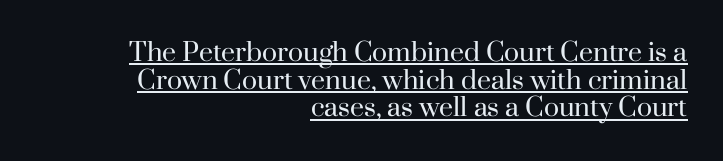
Glyph-to-glyph distance matches everyday printed text. A typesetter would call this leading minimal, almost set solid. The face used here appears with an underline applied. Stroke thickness stays within the range of a standard reading face or lighter.
